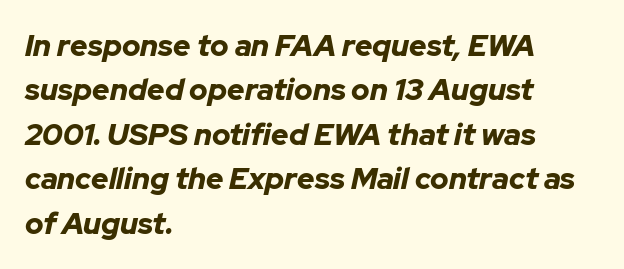
A typesetter would call this proportional, since set widths differ per character. In CSS terms this would be text-align: left. The tracking reads as untouched default to a designer's eye. A bare baseline throughout the passage. The face used here has the dense, thick strokes of a bold.
